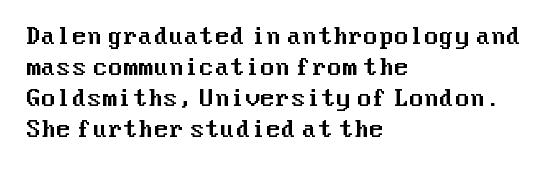
{"italic": "no", "underline": "no", "align": "left", "line_spacing": "normal", "line_spacing_ratio": 1.41, "letter_spacing": "normal", "letter_spacing_em": 0.0, "glyph_px": 22}
